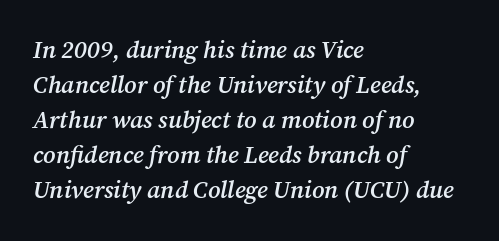
Nothing unusual about the tracking: characters are spaced as the font intends. The lines sit at an ordinary, default distance from one another. Typesetter's note: demi weight, one step under bold. The whole block is typeset with a tilt.
